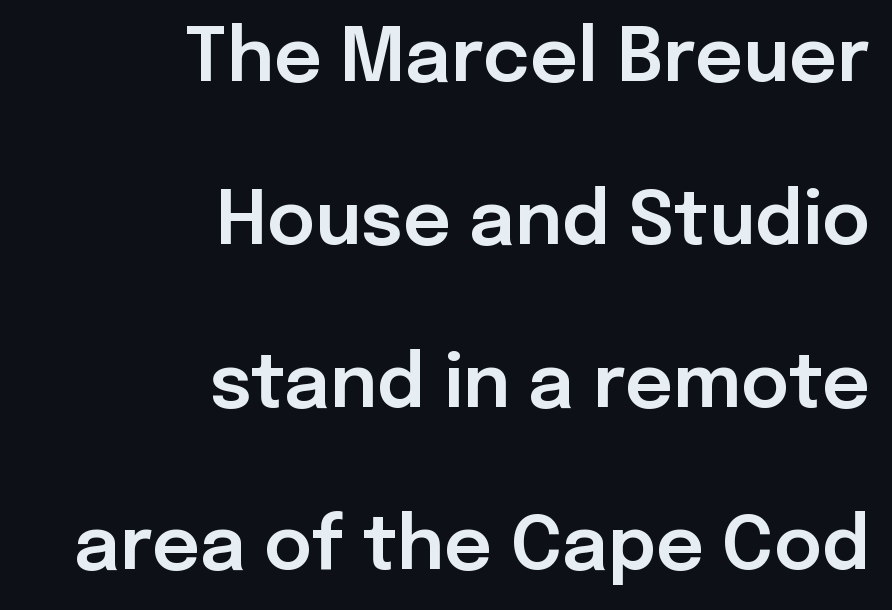
{"serif": "no", "italic": "no", "width": "normal", "stroke_contrast": "low", "x_height": "medium", "monospaced": "no", "underline": "no", "align": "right", "line_spacing": "loose", "line_spacing_ratio": 2.2, "letter_spacing": "normal", "letter_spacing_em": 0.0, "glyph_px": 74}
